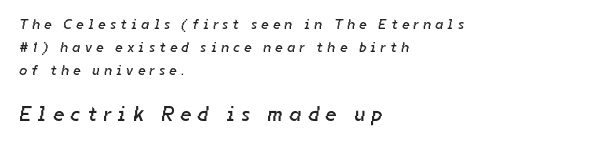
Caption: upper text group reduced, lower text group enlarged. This sample uses expanded letter spacing, leaving extra air between glyphs. This block has exactly the height ordinary leading produces. The strip under each line holds only bare page. No chunkiness to these letters — they're not bold.
